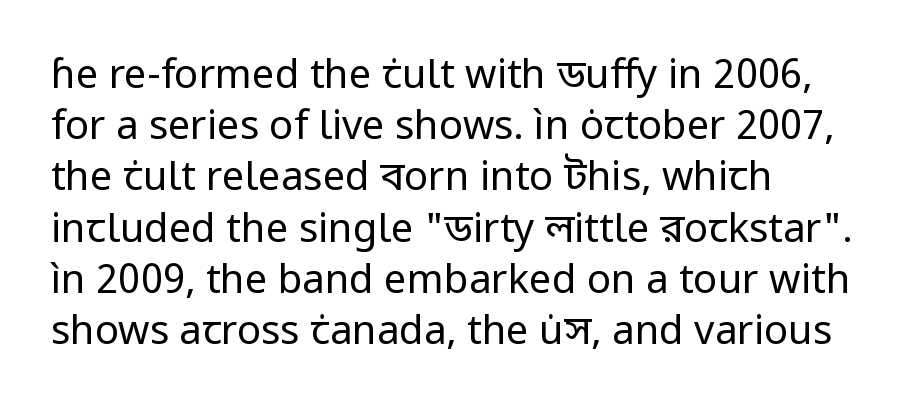
The image shows 40 px regular-weight sans-serif type, upright; set left-aligned, normal line spacing (1.28x), normal letter spacing, not underlined; low stroke contrast and a medium x-height.
